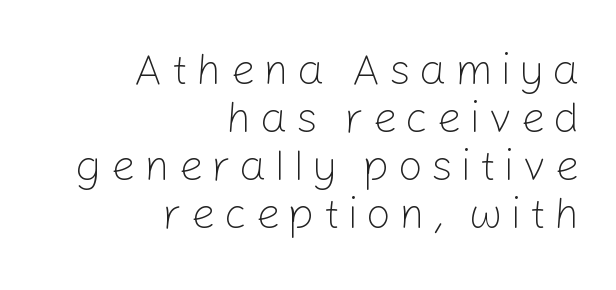
Proportional: the letters do not fall into vertical columns. Is this a heavy cut? Hardly; it is regular or lighter. Is there much room between lines? No — they nearly touch. This rendering features lettering with no underline. Do the letters lean? They stand straight.
